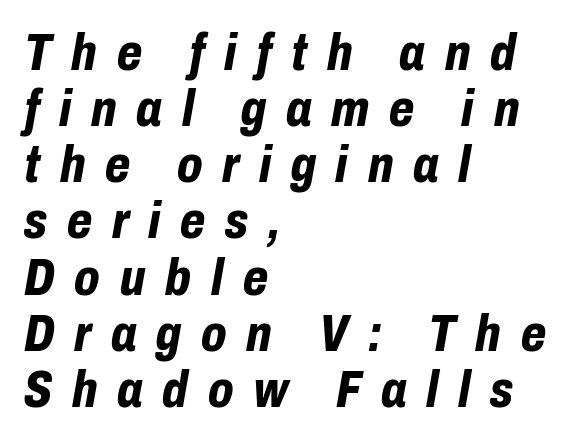
{"italic": "yes", "lean": "right", "slant_degrees": 10, "bold": "yes", "weight": "bold", "width": "condensed", "stroke_contrast": "low", "x_height": "medium", "monospaced": "no", "underline": "no", "align": "left", "line_spacing": "tight", "line_spacing_ratio": 1.08, "letter_spacing": "wide", "letter_spacing_em": 0.38, "glyph_px": 52}
